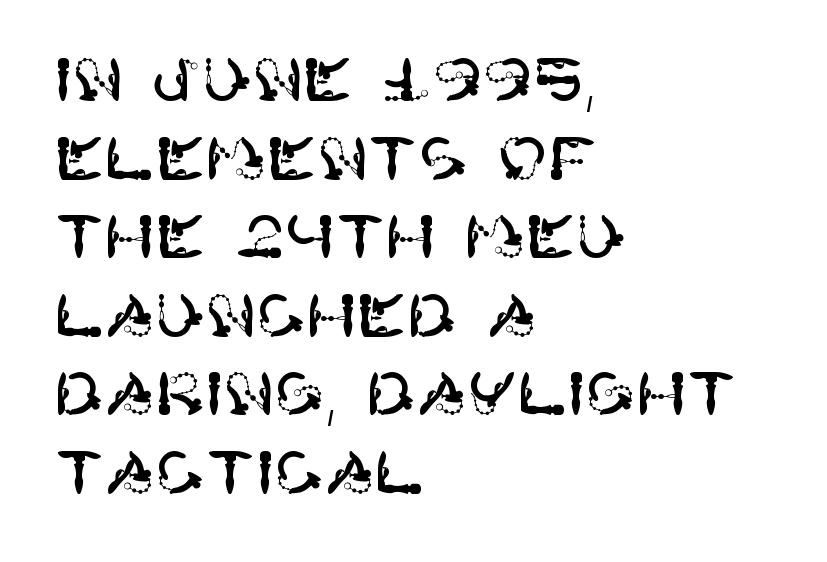
Q: Is the text italic (slanted)? A: No, it is upright.
Q: Is the typeface a serif or a sans-serif typeface? A: Sans-serif.
Q: Is the text underlined? A: No.
Q: How is the paragraph aligned? A: Left-aligned.
Q: Is the spacing between letters normal or unusually wide? A: Normal.
Q: Is the spacing between lines tight, normal or loose? A: Normal.
Q: Width (condensed, normal, or wide)? A: Normal.
Q: Stroke contrast? A: High.
Q: x-height? A: Large.
